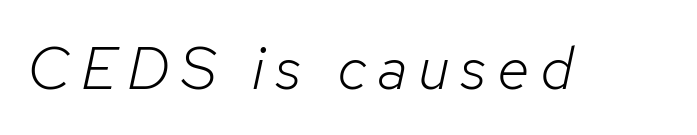
The image shows 60 px light type, italic (leaning right); set not underlined; low stroke contrast and a medium x-height.
